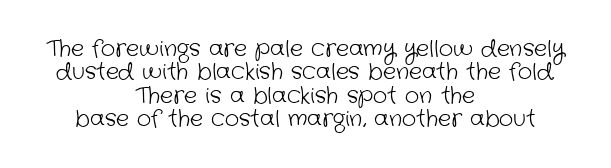
The image shows 22 px text type; set centered, tight line spacing (1.06x), normal letter spacing, not underlined.
